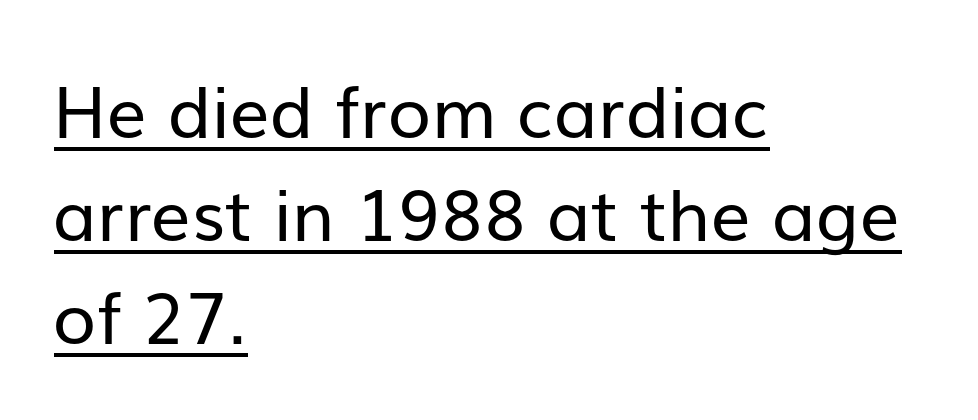
This rendering employs a face without finishing strokes, i.e., a sans-serif. Look at the tracking — it's just the regular setting, nothing added. Rows of type keep a routine distance in the vertical direction. The face used here is proportionally spaced, like ordinary book or web type.
